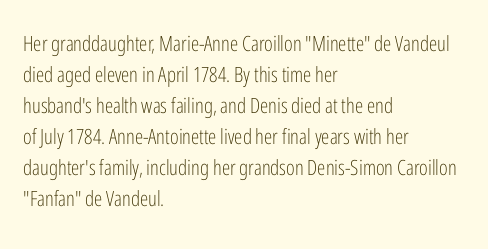
Q: Is the text bold? A: No.
Q: Is the text italic (slanted)? A: No, it is upright.
Q: Is the text underlined? A: No.
Q: How is the paragraph aligned? A: Left-aligned.
Q: Is the spacing between letters normal or unusually wide? A: Normal.
Q: Is the spacing between lines tight, normal or loose? A: Normal.
